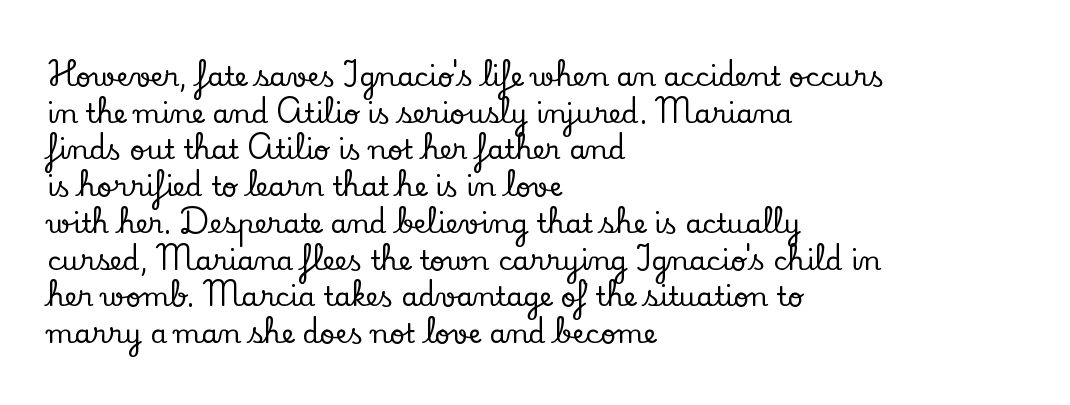
Q: Is the text italic (slanted)? A: No, it is upright.
Q: Is the text underlined? A: No.
Q: How is the paragraph aligned? A: Left-aligned.
Q: Is the spacing between letters normal or unusually wide? A: Normal.
Q: Is the spacing between lines tight, normal or loose? A: Normal.
